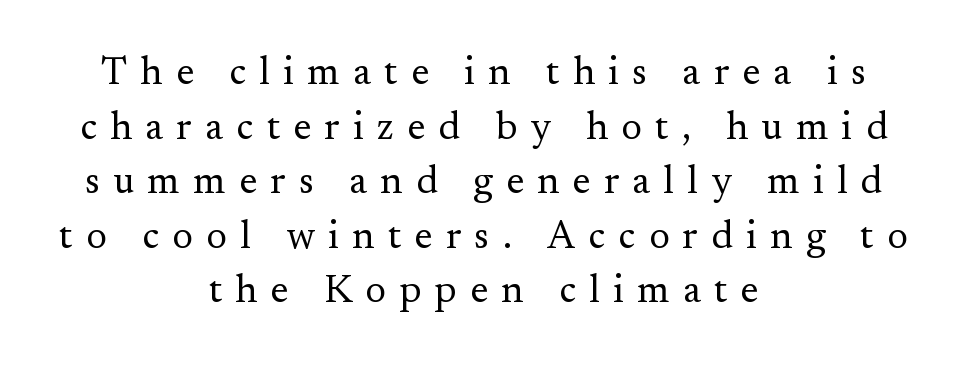
Q: Is the text bold? A: No.
Q: Is the text italic (slanted)? A: No, it is upright.
Q: Is the typeface a serif or a sans-serif typeface? A: Serif.
Q: Is the text underlined? A: No.
Q: How is the paragraph aligned? A: Centered.
Q: Is the spacing between letters normal or unusually wide? A: Unusually wide.
Q: Is the spacing between lines tight, normal or loose? A: Normal.
Q: Width (condensed, normal, or wide)? A: Normal.
Q: Stroke contrast? A: Medium.
Q: x-height? A: Small.
Q: Monospaced? A: No.
